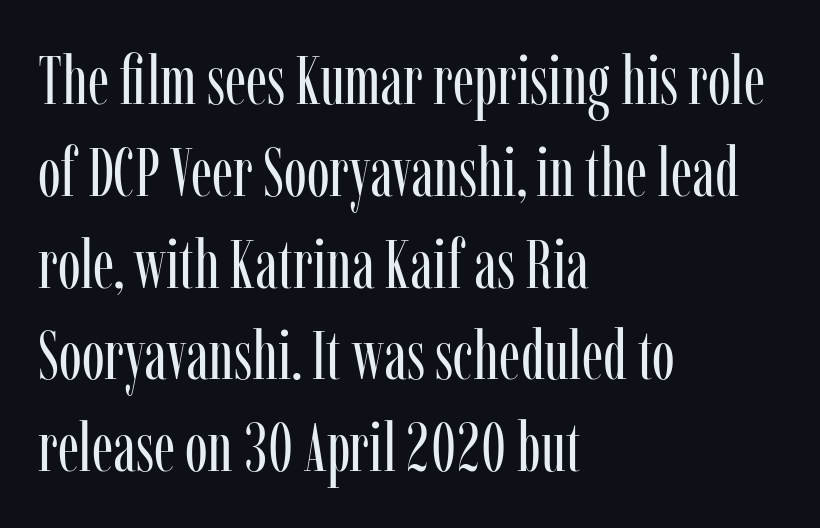
Q: Is the text bold? A: No.
Q: Is the text italic (slanted)? A: No, it is upright.
Q: Is the typeface a serif or a sans-serif typeface? A: Serif.
Q: Is the text underlined? A: No.
Q: How is the paragraph aligned? A: Left-aligned.
Q: Is the spacing between letters normal or unusually wide? A: Normal.
Q: Is the spacing between lines tight, normal or loose? A: Normal.
Q: Width (condensed, normal, or wide)? A: Condensed.
Q: Stroke contrast? A: Low.
Q: x-height? A: Medium.
Q: Monospaced? A: No.
